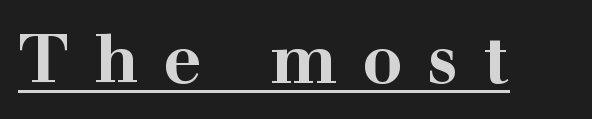
Q: Is the text bold? A: Yes.
Q: Is the text italic (slanted)? A: No, it is upright.
Q: Is the typeface a serif or a sans-serif typeface? A: Serif.
Q: Is the text underlined? A: Yes.
Q: Is the spacing between letters normal or unusually wide? A: Unusually wide.
Q: Width (condensed, normal, or wide)? A: Wide.
Q: Stroke contrast? A: High.
Q: x-height? A: Medium.
Q: Monospaced? A: No.
